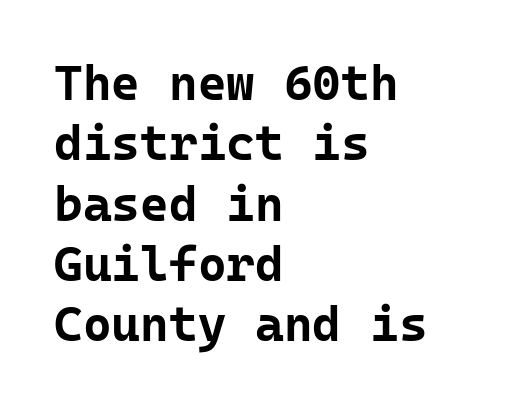
The lettering stays uniformly vertical, giving the passage a roman look. Honestly, there is no underline to notice here at all. The font family rendered here belongs to the sans-serif group. Does the copy run flush right? No — it runs flush left. The gaps between neighbouring characters are ordinary and unremarkable.
